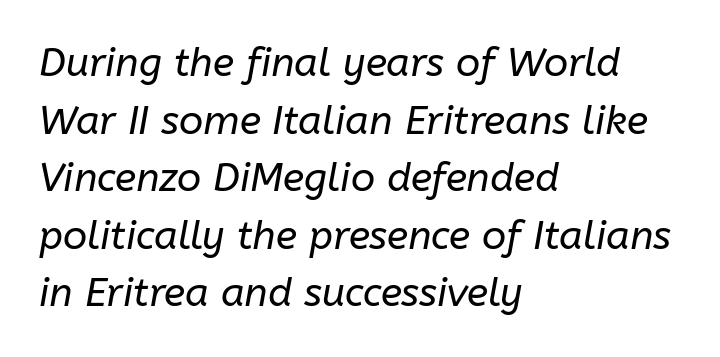
{"italic": "yes", "lean": "right", "slant_degrees": 10, "bold": "no", "weight": "regular", "width": "normal", "stroke_contrast": "low", "x_height": "medium", "monospaced": "no", "underline": "no", "align": "left", "line_spacing": "normal", "line_spacing_ratio": 1.44, "letter_spacing": "normal", "letter_spacing_em": 0.0, "glyph_px": 40}
